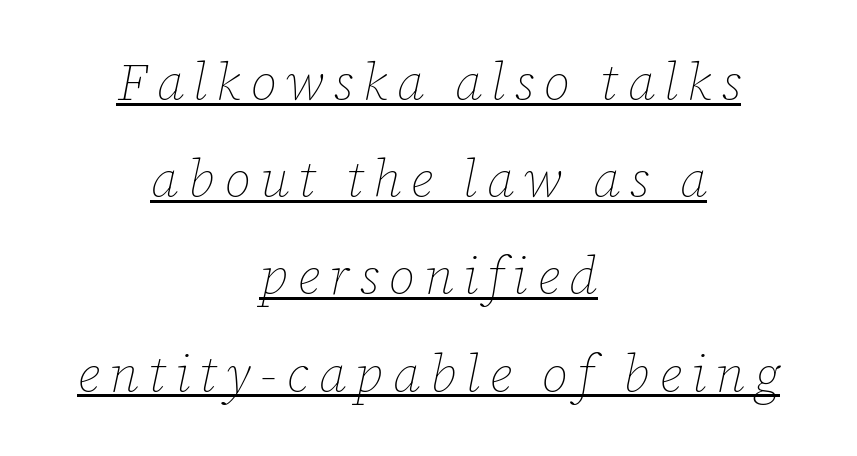
{"italic": "yes", "lean": "right", "slant_degrees": 12, "bold": "no", "weight": "thin", "width": "normal", "stroke_contrast": "low", "x_height": "medium", "monospaced": "no", "underline": "yes", "align": "center", "line_spacing_ratio": 1.87, "glyph_px": 52}
